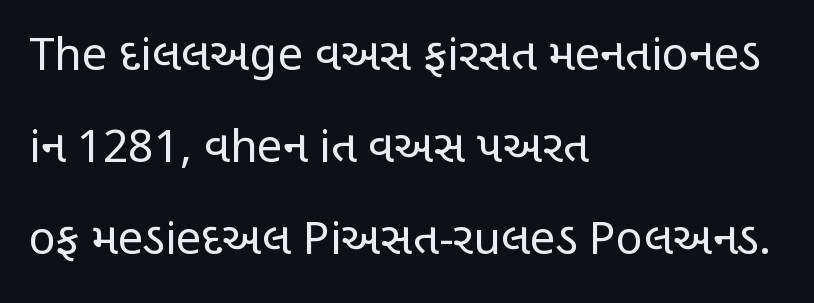
The image shows 45 px regular-weight, condensed sans-serif type, upright; set left-aligned, loose line spacing (2.05x), normal letter spacing, not underlined; low stroke contrast and a large x-height.
